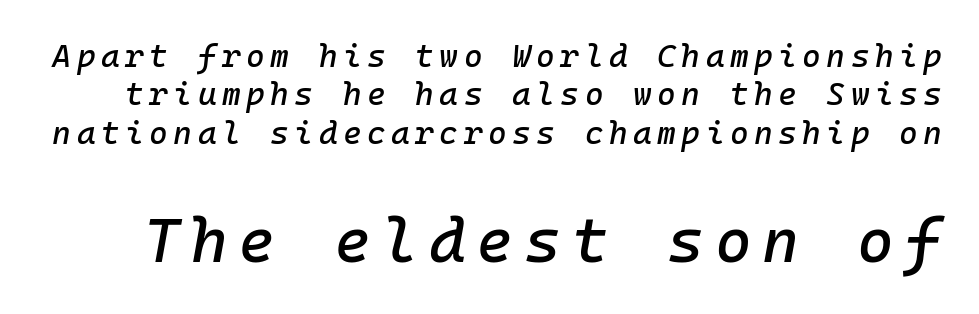
The face used here is monospaced, like something from a code editor. Quick note: underline off. Small over large — that's the arrangement of the two blocks here. The specimen reads as italic at a glance.
